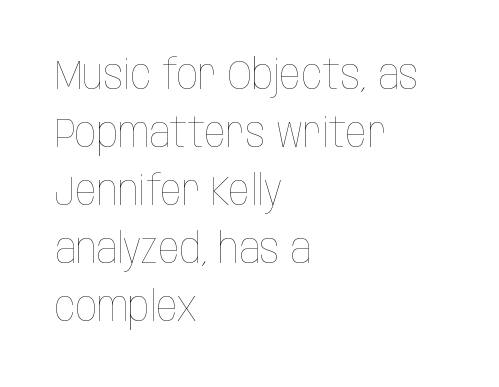
The image shows 42 px thin, condensed type, upright; set left-aligned, normal line spacing (1.38x), normal letter spacing, not underlined; low stroke contrast and a large x-height.
